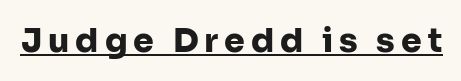
The image shows 33 px heavy sans-serif type, upright; set underlined; low stroke contrast and a medium x-height.
